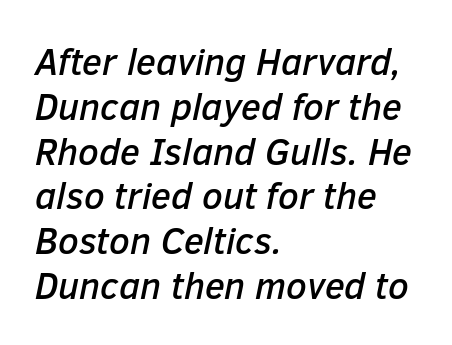
Character widths vary here, with narrow letters taking less room than wide ones. How are the letters spaced? Ordinarily, with no added tracking. Yep, that's italic — everything's leaning. Decoration check: the copy has no underline. A classic flush-left, rag-right setting is used for this passage.
